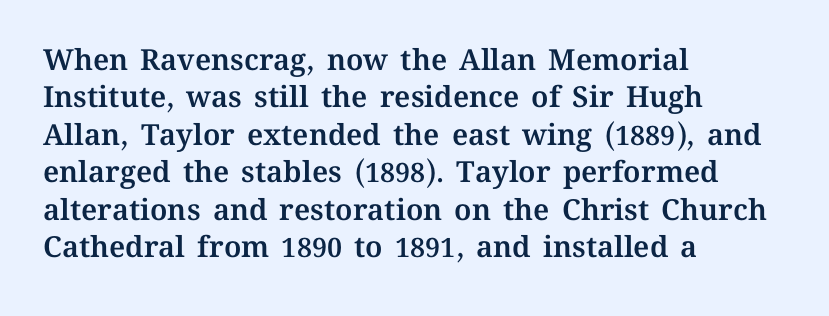
Letter spacing: default. A typesetter would call this proportional, since set widths differ per character. No italicization has been applied; the sample stays upright. Anything drawn beneath the words? Only blank space. All the whitespace from short lines collects on the right.
